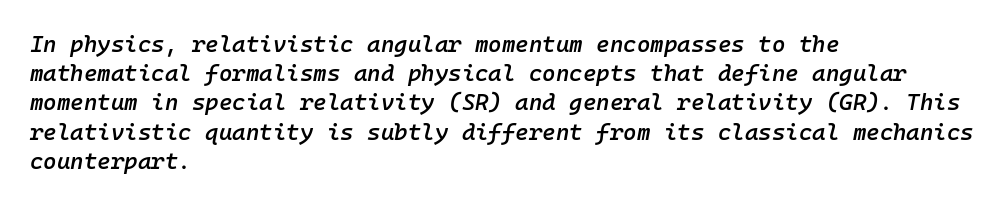
{"italic": "yes", "lean": "right", "slant_degrees": 10, "bold": "semi", "underline": "no", "align": "left", "line_spacing": "normal", "line_spacing_ratio": 1.27, "letter_spacing": "normal", "letter_spacing_em": 0.0, "glyph_px": 23}
